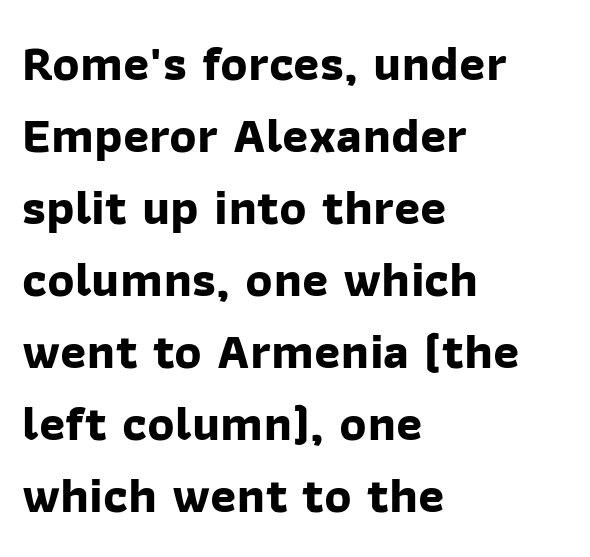
The characters look thick and weighty, a clear bold. Type style note: lacks serifs. Beneath every word, the page is bare. Do the characters align in a grid? No, the font is proportional.
